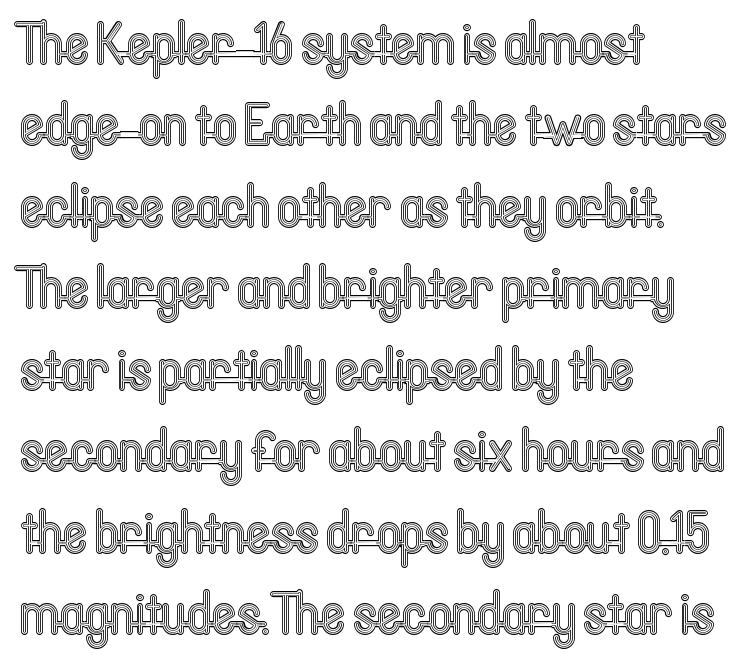
Q: Is the text italic (slanted)? A: No, it is upright.
Q: Is the text underlined? A: No.
Q: How is the paragraph aligned? A: Left-aligned.
Q: Is the spacing between letters normal or unusually wide? A: Normal.
Q: Is the spacing between lines tight, normal or loose? A: Normal.
Q: Width (condensed, normal, or wide)? A: Condensed.
Q: x-height? A: Medium.
Q: Monospaced? A: No.
